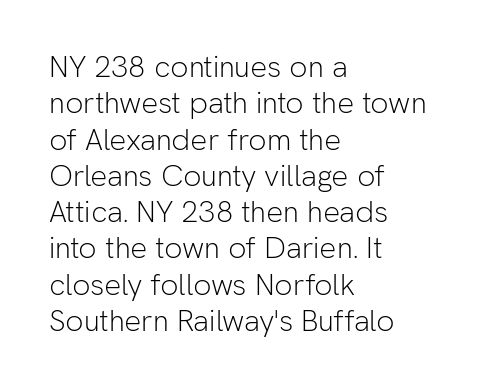
Q: Is the text bold? A: No.
Q: Is the text italic (slanted)? A: No, it is upright.
Q: Is the typeface a serif or a sans-serif typeface? A: Sans-serif.
Q: Is the text underlined? A: No.
Q: How is the paragraph aligned? A: Left-aligned.
Q: Is the spacing between letters normal or unusually wide? A: Normal.
Q: Width (condensed, normal, or wide)? A: Normal.
Q: Stroke contrast? A: Low.
Q: x-height? A: Medium.
Q: Monospaced? A: No.
